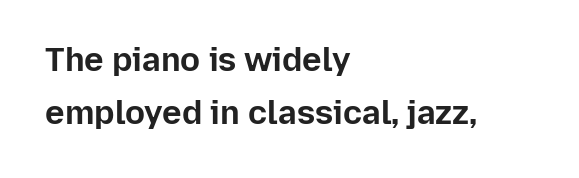
Q: Is the text bold? A: Yes.
Q: Is the text italic (slanted)? A: No, it is upright.
Q: Is the typeface a serif or a sans-serif typeface? A: Sans-serif.
Q: Is the text underlined? A: No.
Q: How is the paragraph aligned? A: Left-aligned.
Q: Is the spacing between letters normal or unusually wide? A: Normal.
Q: Is the spacing between lines tight, normal or loose? A: Normal.
Q: Width (condensed, normal, or wide)? A: Normal.
Q: Stroke contrast? A: Low.
Q: x-height? A: Medium.
Q: Monospaced? A: No.
